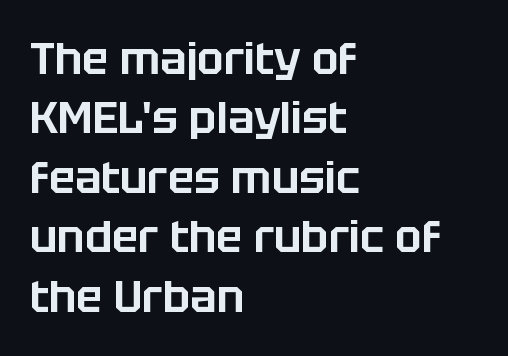
The passage shown is not underscored anywhere. Honestly, the row spacing looks completely unremarkable. The type family on display is of the sans-serif kind. This sample has the flowing, uneven cadence of proportional lettering.
